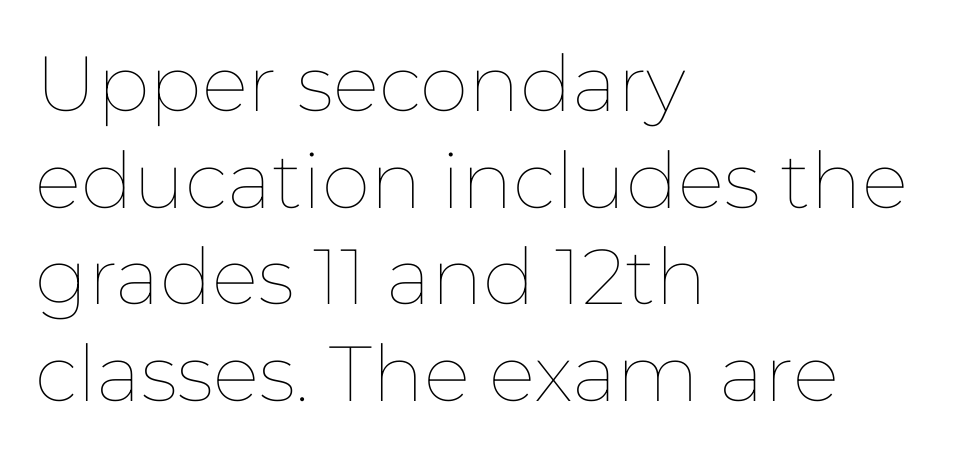
Decoration check: the copy has no underline. Leftover space on each line is placed entirely after the last word. Observe the ordinary spacing: letters are neighbours, not strangers. Rendered with straight, roman letterforms. The passage shown is typed in a proportional face where columns would drift.
